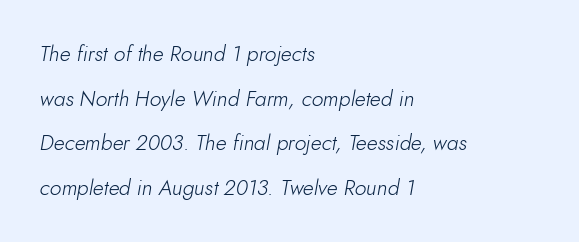
Q: Is the text bold? A: No.
Q: Is the text italic (slanted)? A: Yes, it leans right by about 10 degrees.
Q: Is the text underlined? A: No.
Q: How is the paragraph aligned? A: Left-aligned.
Q: Is the spacing between letters normal or unusually wide? A: Normal.
Q: Is the spacing between lines tight, normal or loose? A: Loose.
